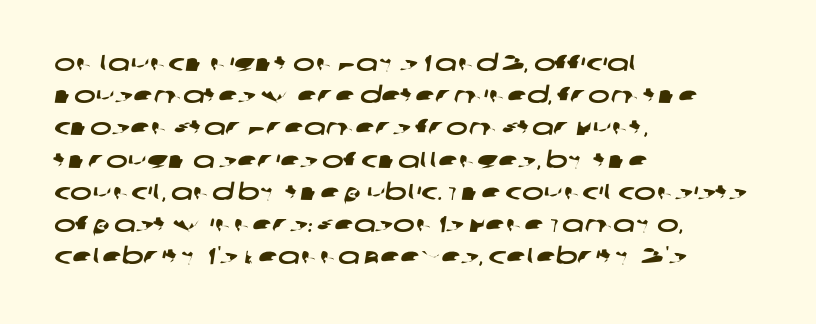
{"underline": "no", "align": "left", "line_spacing": "normal", "line_spacing_ratio": 1.4, "letter_spacing": "normal", "letter_spacing_em": 0.0, "glyph_px": 23}
